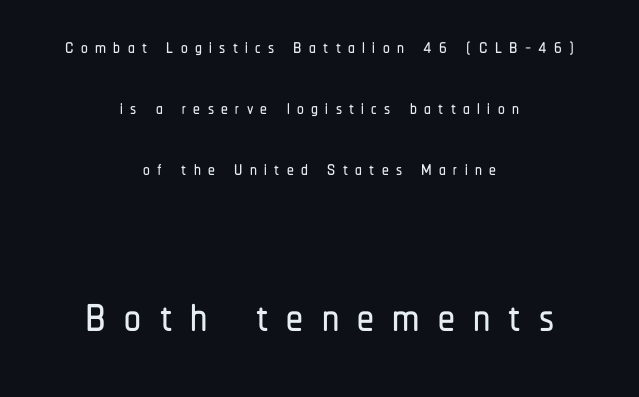
Q: Is the text italic (slanted)? A: No, it is upright.
Q: Is the typeface a serif or a sans-serif typeface? A: Sans-serif.
Q: Is the text underlined? A: No.
Q: How is the paragraph aligned? A: Centered.
Q: Is the spacing between letters normal or unusually wide? A: Unusually wide.
Q: Is the spacing between lines tight, normal or loose? A: Loose.
Q: Which block of text is set in a larger size, the first (top) or the second (bottom)? A: The second (bottom) one.
Q: Width (condensed, normal, or wide)? A: Condensed.
Q: Stroke contrast? A: Low.
Q: x-height? A: Medium.
Q: Monospaced? A: No.
